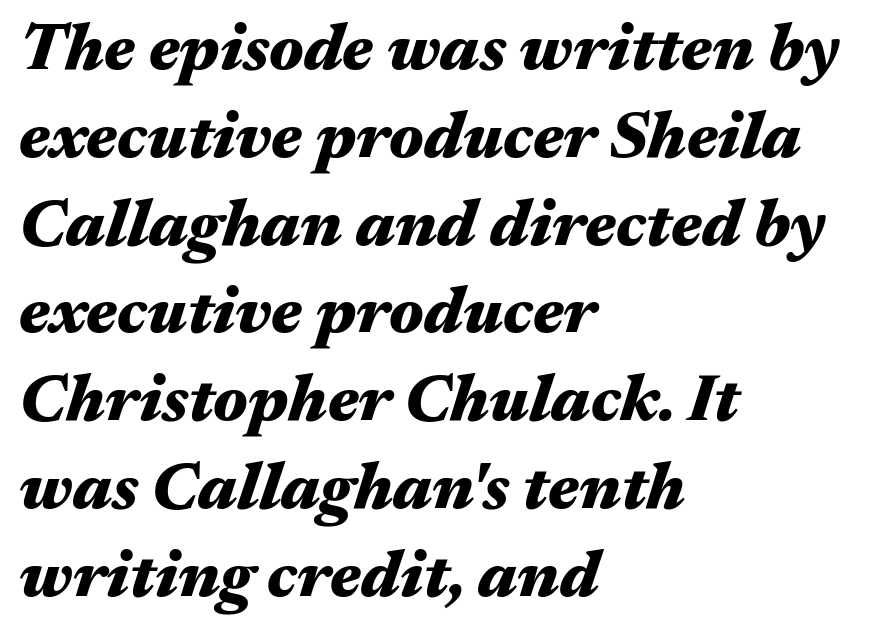
Caption: standard tracking, unaltered. Does the leading feel generous? No, just average. The whole block is typeset with a tilt. Typographic density is high because the face is bold.
